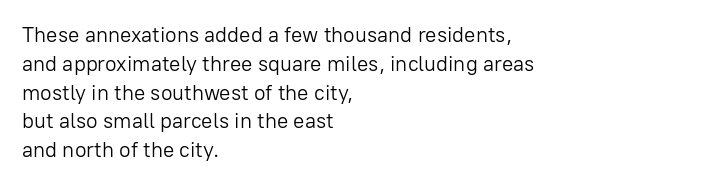
{"italic": "no", "bold": "no", "underline": "no", "align": "left", "line_spacing": "normal", "line_spacing_ratio": 1.37, "letter_spacing": "normal", "letter_spacing_em": 0.0, "glyph_px": 21}
